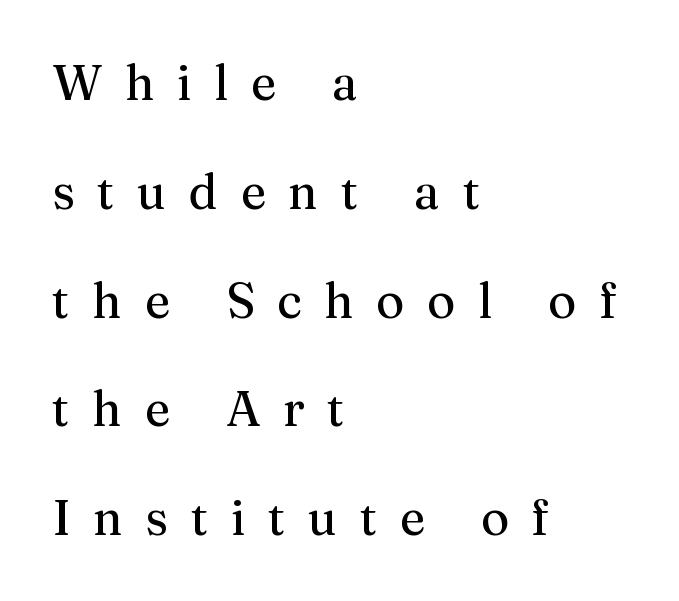
{"serif": "yes", "italic": "no", "bold": "no", "weight": "regular", "width": "normal", "stroke_contrast": "medium", "x_height": "medium", "monospaced": "no", "underline": "no", "align": "left", "line_spacing": "loose", "line_spacing_ratio": 2.22, "letter_spacing": "wide", "letter_spacing_em": 0.46, "glyph_px": 49}
